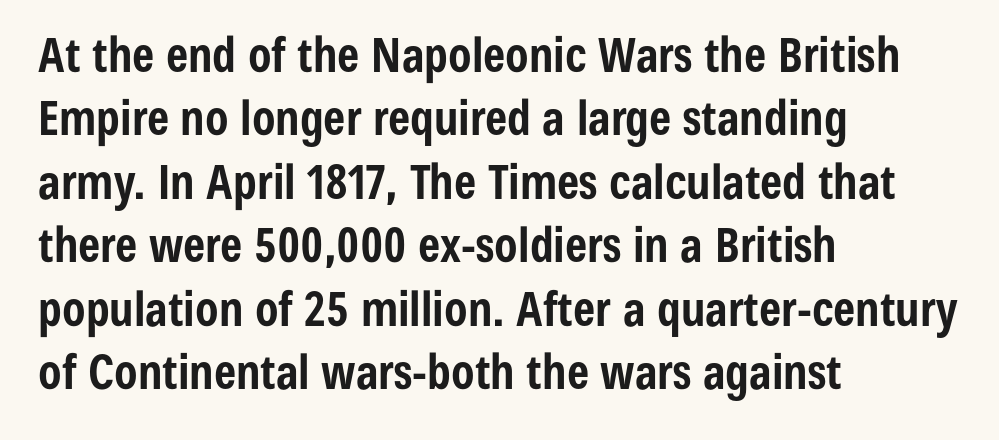
The image shows 47 px bold, condensed sans-serif type, upright; set left-aligned, normal line spacing (1.35x), normal letter spacing, not underlined; low stroke contrast and a medium x-height.
